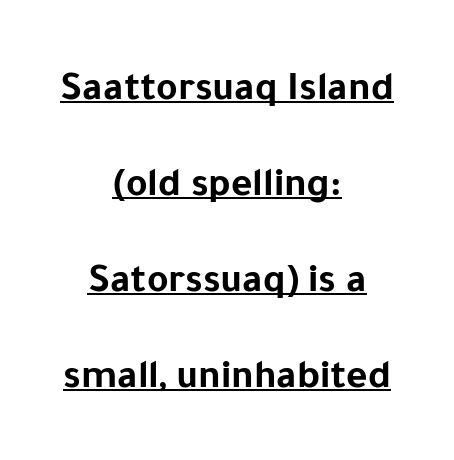
{"serif": "no", "italic": "no", "bold": "yes", "weight": "bold", "width": "normal", "stroke_contrast": "low", "x_height": "medium", "monospaced": "no", "underline": "yes", "align": "center", "line_spacing": "loose", "line_spacing_ratio": 2.34, "letter_spacing": "normal", "letter_spacing_em": 0.0, "glyph_px": 41}
